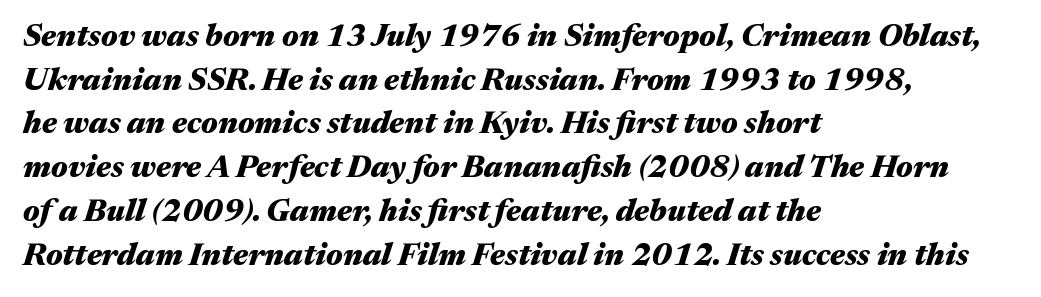
Q: Is the text bold? A: Yes.
Q: Is the text italic (slanted)? A: Yes, it leans right by about 17 degrees.
Q: Is the text underlined? A: No.
Q: How is the paragraph aligned? A: Left-aligned.
Q: Is the spacing between letters normal or unusually wide? A: Normal.
Q: Is the spacing between lines tight, normal or loose? A: Normal.
Q: Width (condensed, normal, or wide)? A: Wide.
Q: Stroke contrast? A: Medium.
Q: x-height? A: Medium.
Q: Monospaced? A: No.
